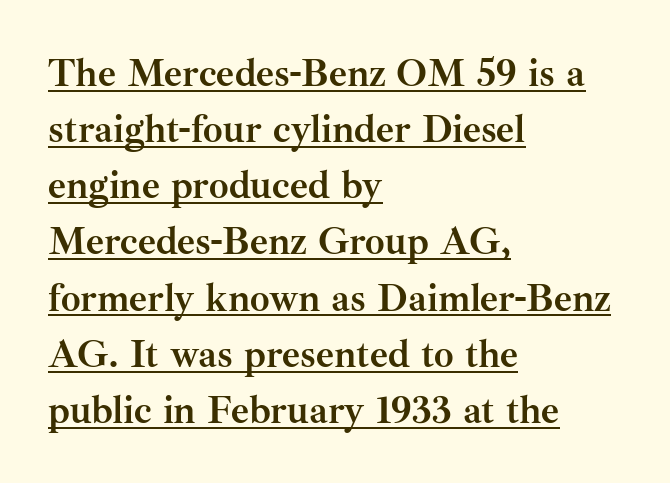
The image shows 39 px semibold serif type, upright; set left-aligned, normal line spacing (1.44x), normal letter spacing, underlined; medium stroke contrast and a small x-height.
